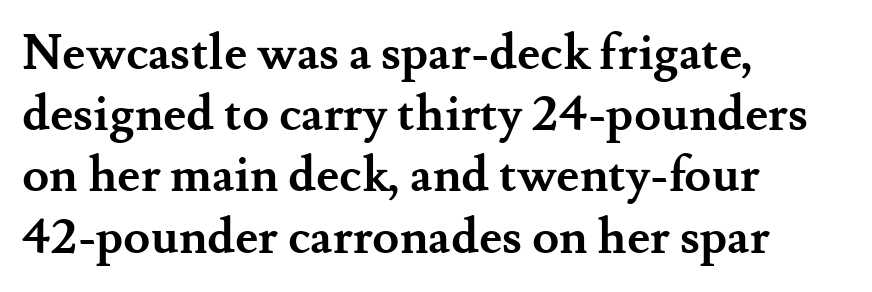
{"serif": "yes", "italic": "no", "bold": "yes", "weight": "semibold", "width": "normal", "stroke_contrast": "medium", "x_height": "small", "monospaced": "no", "underline": "no", "align": "left", "line_spacing": "normal", "line_spacing_ratio": 1.25, "letter_spacing": "normal", "letter_spacing_em": 0.0, "glyph_px": 49}
